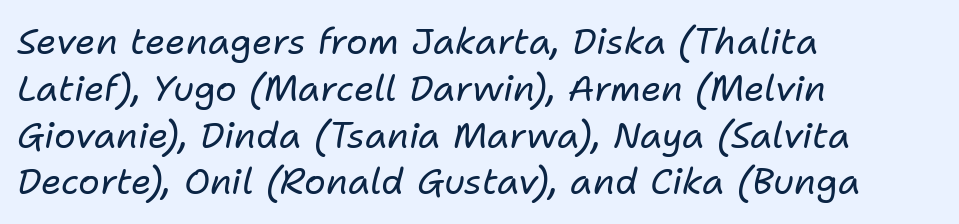
The image shows 36 px regular-weight type, italic (leaning right); set left-aligned, normal line spacing (1.3x), normal letter spacing, not underlined; low stroke contrast and a medium x-height.
